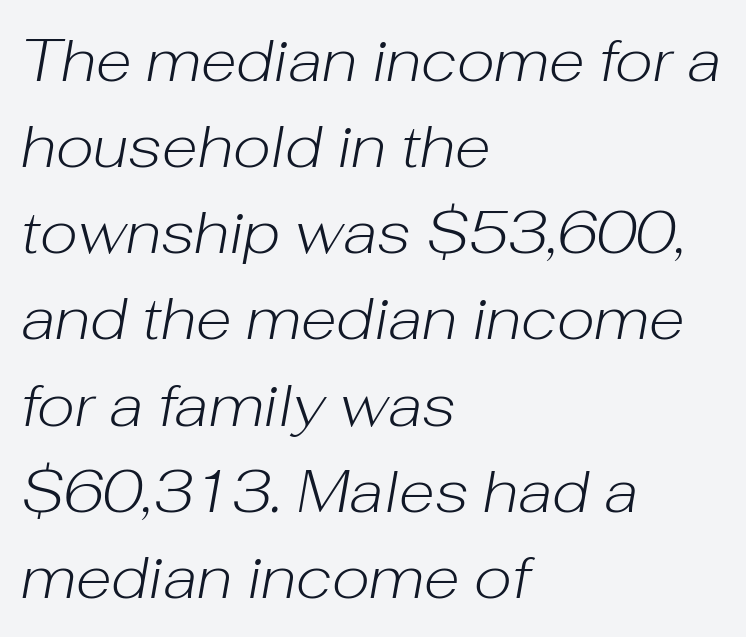
{"italic": "yes", "lean": "right", "slant_degrees": 10, "bold": "no", "weight": "light", "width": "normal", "stroke_contrast": "low", "x_height": "medium", "monospaced": "no", "underline": "no", "align": "left", "line_spacing": "normal", "line_spacing_ratio": 1.46, "letter_spacing": "normal", "letter_spacing_em": 0.0, "glyph_px": 59}
